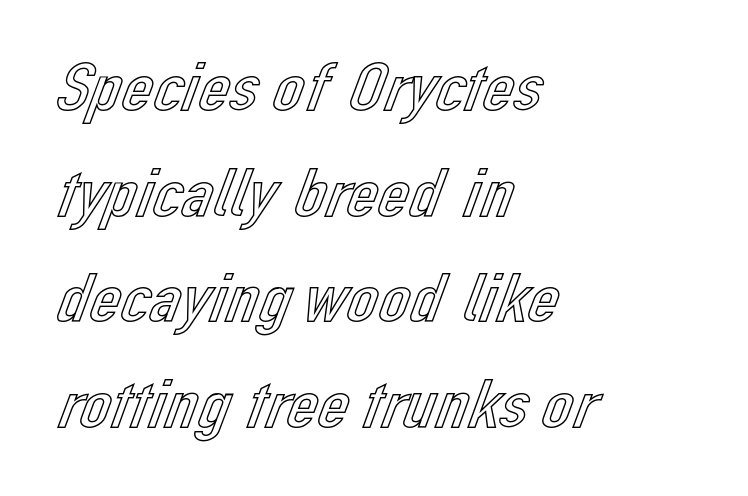
The image shows 70 px text type; set left-aligned, normal line spacing (1.51x), normal letter spacing, not underlined; a medium x-height.
